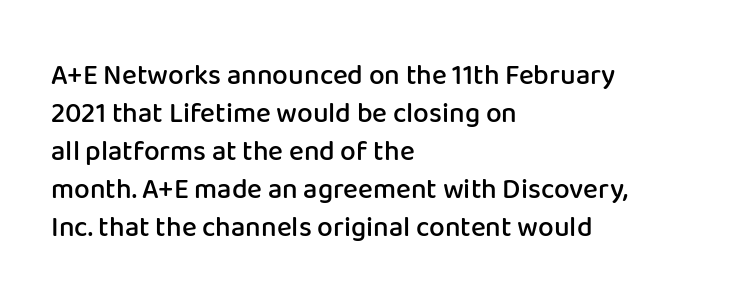
Alignment: flush left. The zone under the glyphs is completely vacant. Stroke terminals: plain, sans-serif. Firm but not heavy-handed strokes: this text is semibold. This is roman type, the default non-slanted kind.
